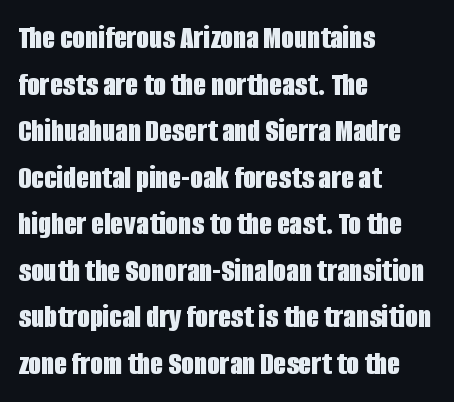
{"serif": "no", "italic": "no", "bold": "yes", "weight": "bold", "width": "condensed", "stroke_contrast": "low", "x_height": "large", "monospaced": "no", "underline": "no", "align": "left", "line_spacing": "normal", "line_spacing_ratio": 1.41, "letter_spacing": "normal", "letter_spacing_em": 0.0, "glyph_px": 33}
